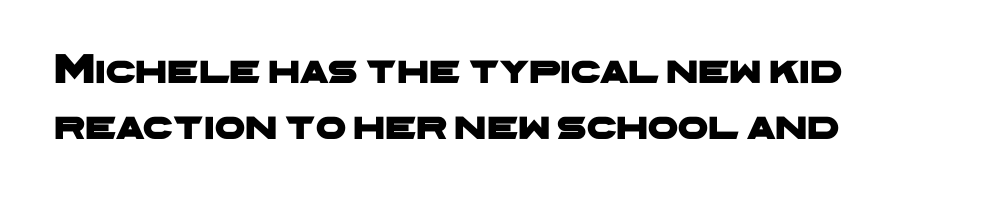
The image shows 43 px wide sans-serif type; set left-aligned, normal line spacing (1.3x), normal letter spacing, not underlined; low stroke contrast and a medium x-height.
